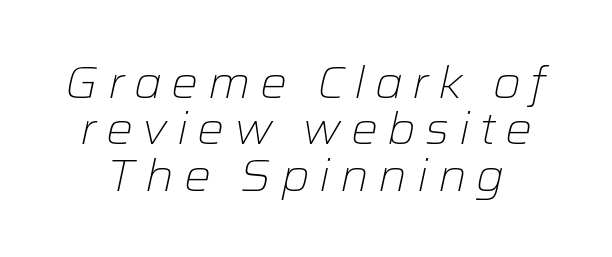
Q: Is the text bold? A: No.
Q: Is the text italic (slanted)? A: Yes, it leans right by about 12 degrees.
Q: Is the text underlined? A: No.
Q: Is the spacing between letters normal or unusually wide? A: Unusually wide.
Q: Is the spacing between lines tight, normal or loose? A: Tight.
Q: Width (condensed, normal, or wide)? A: Normal.
Q: Stroke contrast? A: Low.
Q: x-height? A: Medium.
Q: Monospaced? A: No.
